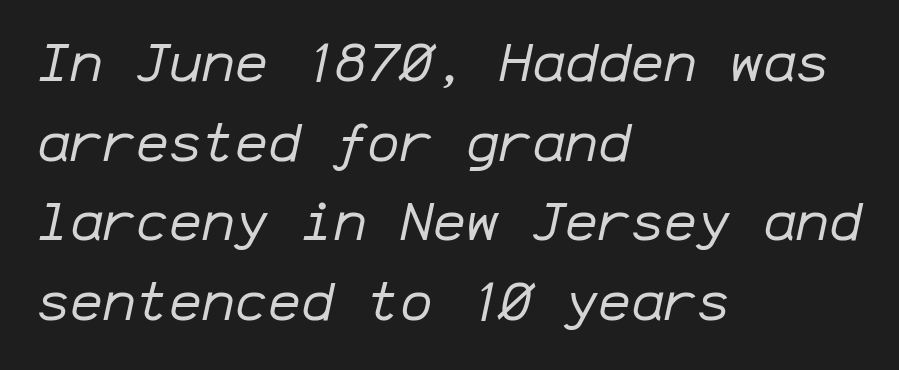
{"italic": "yes", "lean": "right", "slant_degrees": 12, "bold": "no", "weight": "regular", "width": "normal", "stroke_contrast": "low", "x_height": "medium", "monospaced": "yes", "underline": "no", "align": "left", "line_spacing": "normal", "line_spacing_ratio": 1.45, "letter_spacing": "normal", "letter_spacing_em": 0.0, "glyph_px": 55}
